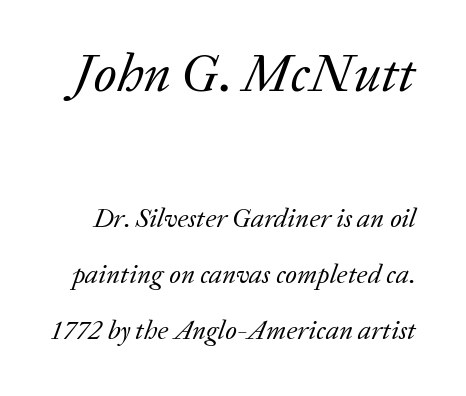
Q: Is the text bold? A: No.
Q: Is the text italic (slanted)? A: Yes, it leans right by about 20 degrees.
Q: Is the typeface a serif or a sans-serif typeface? A: Serif.
Q: Is the text underlined? A: No.
Q: Is the spacing between letters normal or unusually wide? A: Normal.
Q: Is the spacing between lines tight, normal or loose? A: Loose.
Q: Which block of text is set in a larger size, the first (top) or the second (bottom)? A: The first (top) one.
Q: Width (condensed, normal, or wide)? A: Normal.
Q: Stroke contrast? A: Low.
Q: x-height? A: Medium.
Q: Monospaced? A: No.
